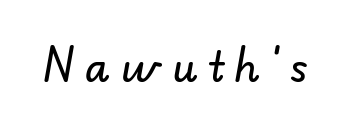
{"serif": "no", "width": "normal", "stroke_contrast": "low", "x_height": "small", "monospaced": "no", "underline": "no", "letter_spacing": "wide", "letter_spacing_em": 0.28, "glyph_px": 40}
